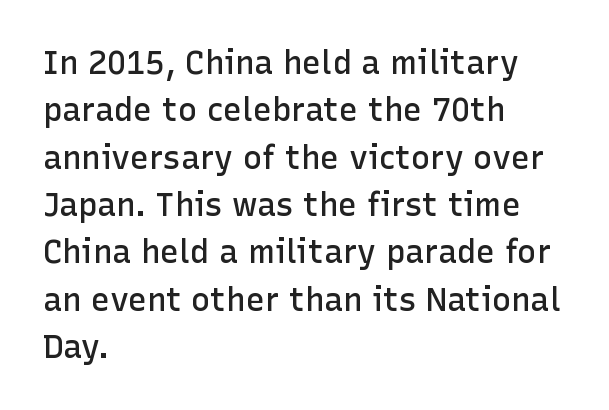
Q: Is the text bold? A: Semi-bold.
Q: Is the text italic (slanted)? A: No, it is upright.
Q: Is the typeface a serif or a sans-serif typeface? A: Sans-serif.
Q: Is the text underlined? A: No.
Q: How is the paragraph aligned? A: Left-aligned.
Q: Is the spacing between letters normal or unusually wide? A: Normal.
Q: Is the spacing between lines tight, normal or loose? A: Normal.
Q: Width (condensed, normal, or wide)? A: Normal.
Q: Stroke contrast? A: Low.
Q: x-height? A: Medium.
Q: Monospaced? A: No.
